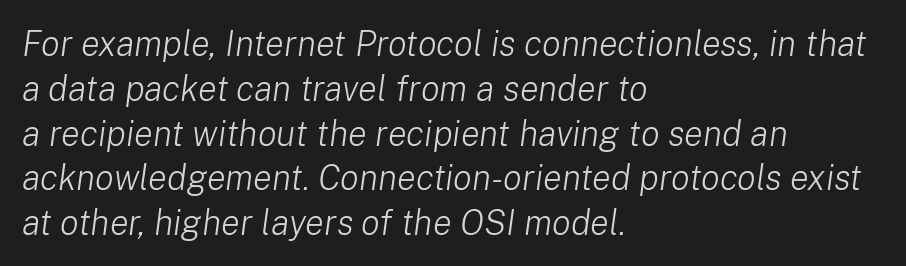
These lines are rendered in a variable-pitch font. No heavy texture on the line: the type isn't bold. This rendering leaves character spacing at its baseline value. The strip under each line holds only bare page. The face used here has a pronounced slope to its letters. Layout note: lines flush left.
